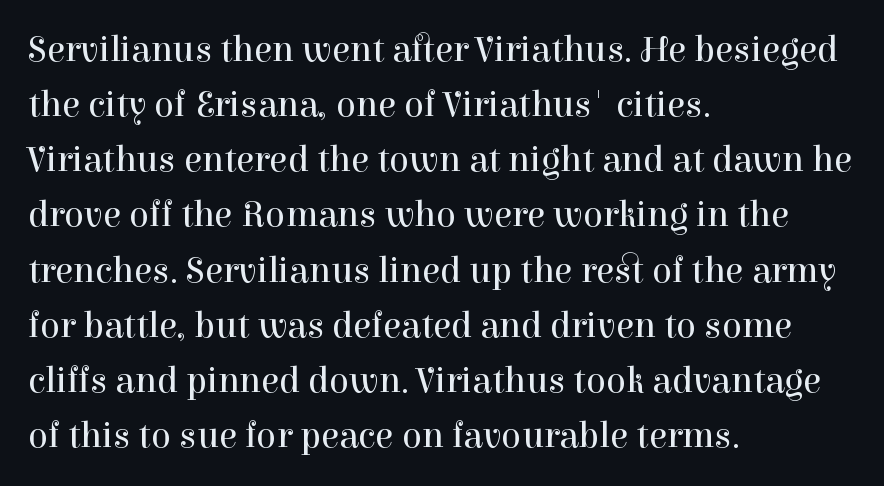
Notice how the passage keeps a crisp vertical edge on the left only. Stems here are at most as thick as an everyday book face. Vertical spacing — default. Do the letters lean? They stand straight.
